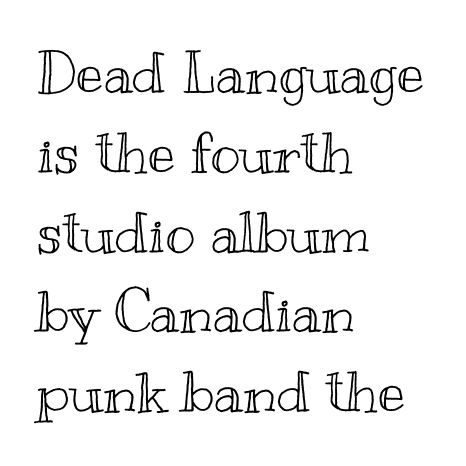
Quick note: not italic, upright. Do the characters align in a grid? No, the font is proportional. One-word summary of the alignment: left. The line texture is even and compact thanks to regular tracking. Beneath every word, the page is bare. The rendering uses a moderate line-height, typical for paragraphs.
